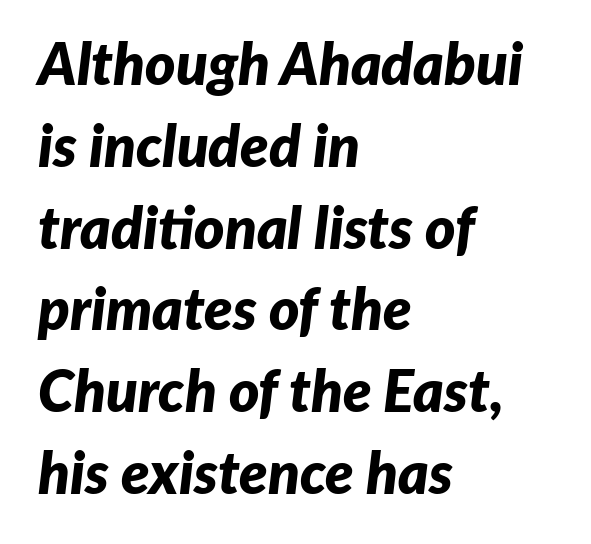
{"italic": "yes", "lean": "right", "slant_degrees": 7, "bold": "yes", "weight": "bold", "width": "normal", "stroke_contrast": "low", "x_height": "medium", "monospaced": "no", "underline": "no", "align": "left", "line_spacing": "normal", "line_spacing_ratio": 1.41, "letter_spacing": "normal", "letter_spacing_em": 0.0, "glyph_px": 58}
